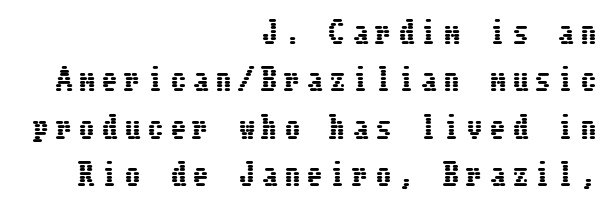
The image shows 30 px condensed type, upright; set right-aligned, normal line spacing (1.58x), unusually wide letter spacing (+0.26 em), not underlined; low stroke contrast and a medium x-height.
